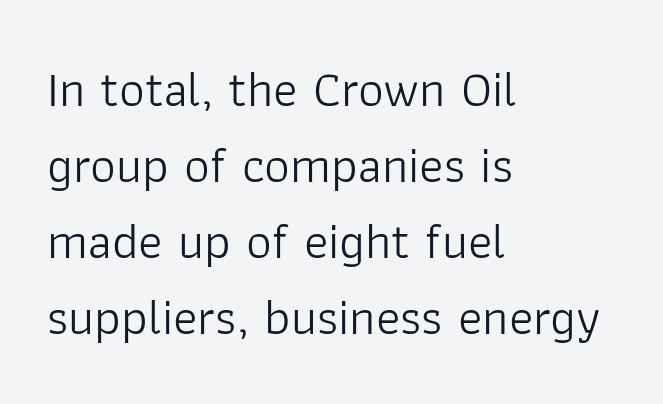
Q: Is the text bold? A: No.
Q: Is the text italic (slanted)? A: No, it is upright.
Q: Is the typeface a serif or a sans-serif typeface? A: Sans-serif.
Q: Is the text underlined? A: No.
Q: How is the paragraph aligned? A: Left-aligned.
Q: Is the spacing between letters normal or unusually wide? A: Normal.
Q: Is the spacing between lines tight, normal or loose? A: Normal.
Q: Width (condensed, normal, or wide)? A: Normal.
Q: Stroke contrast? A: Low.
Q: x-height? A: Medium.
Q: Monospaced? A: No.
